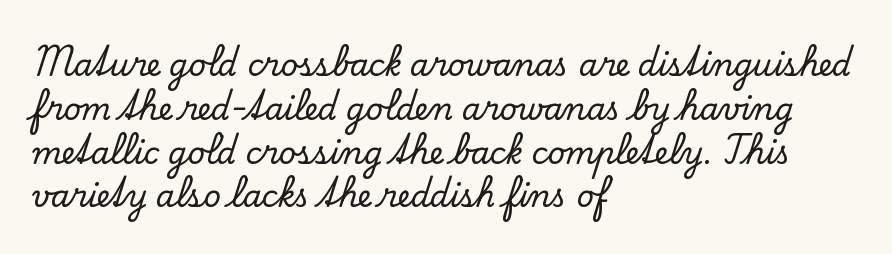
Alignment: flush left. Descender tails drop into unmarked territory. Here the designer chose a conventional face with non-uniform glyph widths. Regarding serifs, this sample has them.
